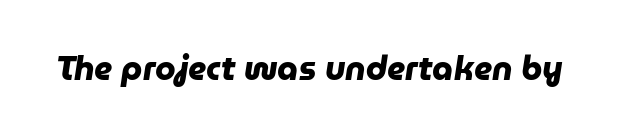
Q: Is the text bold? A: Yes.
Q: Is the typeface a serif or a sans-serif typeface? A: Sans-serif.
Q: Is the text underlined? A: No.
Q: Is the spacing between letters normal or unusually wide? A: Normal.
Q: Width (condensed, normal, or wide)? A: Normal.
Q: Stroke contrast? A: Low.
Q: x-height? A: Medium.
Q: Monospaced? A: No.
